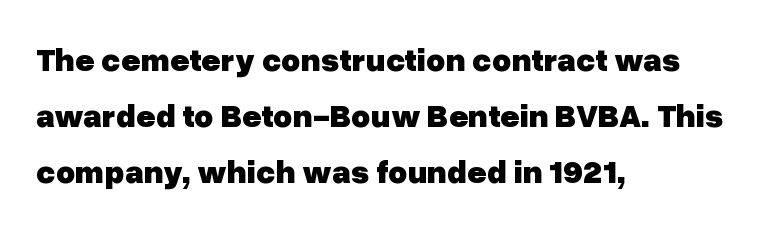
{"serif": "no", "italic": "no", "bold": "yes", "weight": "heavy", "width": "normal", "stroke_contrast": "low", "x_height": "medium", "monospaced": "no", "underline": "no", "align": "left", "line_spacing": "normal", "line_spacing_ratio": 1.69, "letter_spacing": "normal", "letter_spacing_em": 0.0, "glyph_px": 33}
